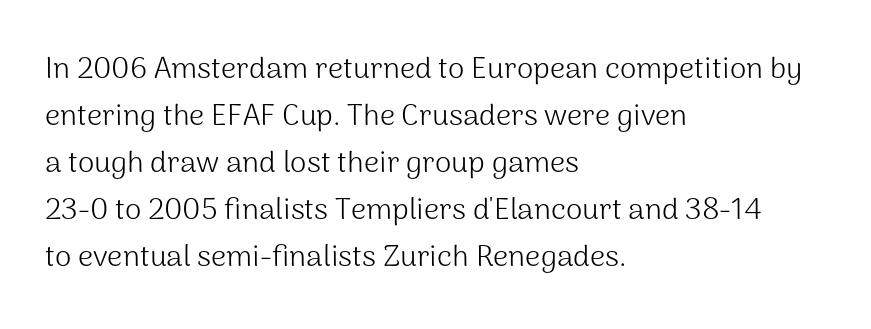
The image shows 30 px light sans-serif type, upright; set left-aligned, normal line spacing (1.57x), normal letter spacing, not underlined; medium stroke contrast and a medium x-height.
